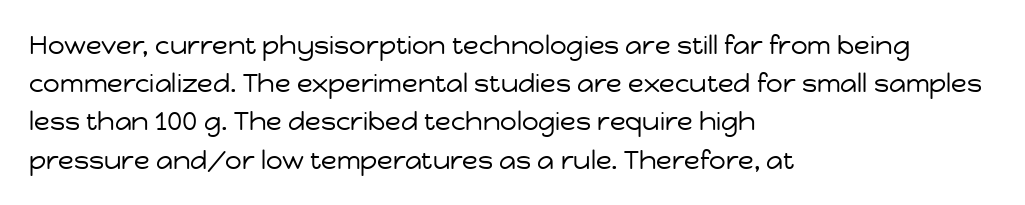
Q: Is the text bold? A: No.
Q: Is the text italic (slanted)? A: No, it is upright.
Q: Is the text underlined? A: No.
Q: How is the paragraph aligned? A: Left-aligned.
Q: Is the spacing between letters normal or unusually wide? A: Normal.
Q: Is the spacing between lines tight, normal or loose? A: Normal.
